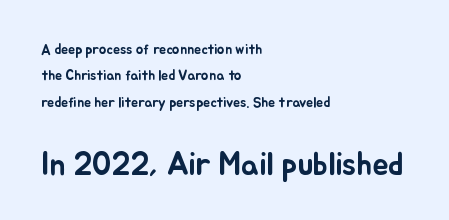
{"italic": "no", "width": "normal", "stroke_contrast": "low", "x_height": "small", "monospaced": "no", "underline": "no", "align": "left", "line_spacing_ratio": 1.88, "letter_spacing": "normal", "letter_spacing_em": 0.0, "larger_block": "second", "size_ratio": 2.29, "glyph_px": 32}
